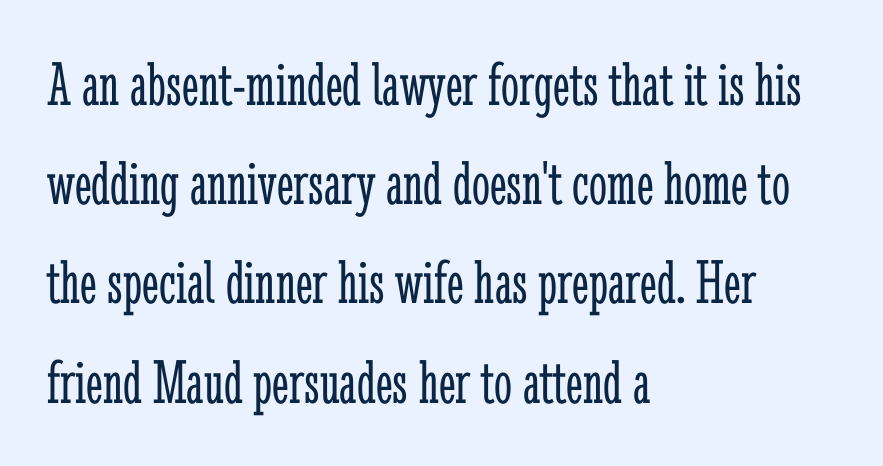
The image shows 64 px light, condensed serif type, upright; set left-aligned, normal line spacing (1.55x), normal letter spacing, not underlined; low stroke contrast and a medium x-height.
